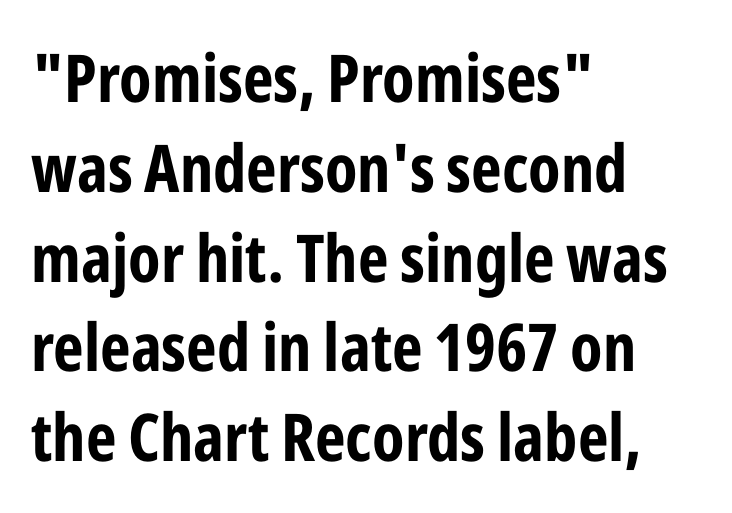
The image shows 66 px bold, condensed sans-serif type, upright; set left-aligned, normal line spacing (1.36x), normal letter spacing, not underlined; low stroke contrast and a medium x-height.
